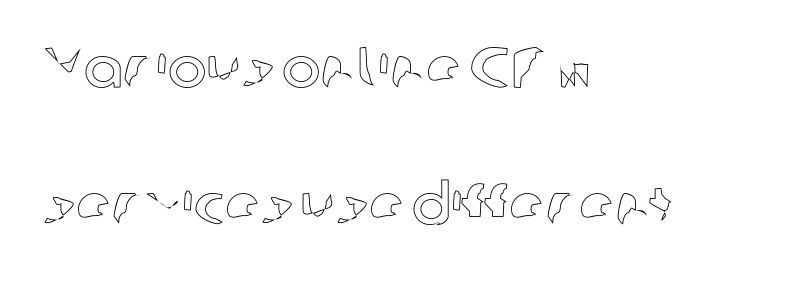
These lines are rendered in a variable-pitch font. The typography opts for an upright posture over an oblique one. Each row of text sits above clean, open space. Visually the block forms a straight wall on the left and a jagged coastline on the right. No extra tracking has been applied to these lines.
